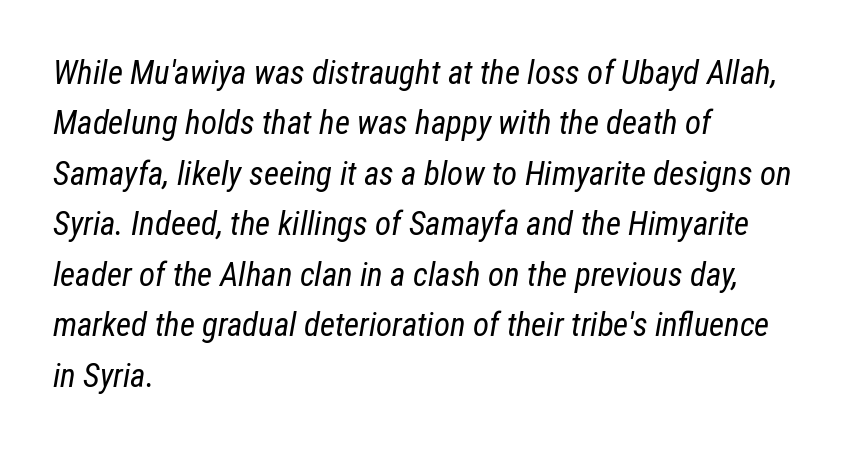
Q: Is the text bold? A: No.
Q: Is the text italic (slanted)? A: Yes, it leans right by about 12 degrees.
Q: Is the text underlined? A: No.
Q: How is the paragraph aligned? A: Left-aligned.
Q: Is the spacing between letters normal or unusually wide? A: Normal.
Q: Is the spacing between lines tight, normal or loose? A: Normal.
Q: Width (condensed, normal, or wide)? A: Condensed.
Q: Stroke contrast? A: Low.
Q: x-height? A: Medium.
Q: Monospaced? A: No.
